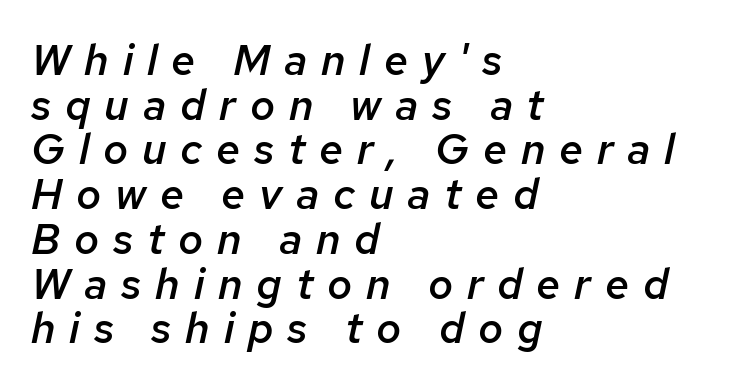
Q: Is the text bold? A: Semi-bold.
Q: Is the text italic (slanted)? A: Yes, it leans right by about 12 degrees.
Q: Is the text underlined? A: No.
Q: How is the paragraph aligned? A: Left-aligned.
Q: Is the spacing between letters normal or unusually wide? A: Unusually wide.
Q: Is the spacing between lines tight, normal or loose? A: Tight.
Q: Width (condensed, normal, or wide)? A: Normal.
Q: Stroke contrast? A: Low.
Q: x-height? A: Medium.
Q: Monospaced? A: No.
